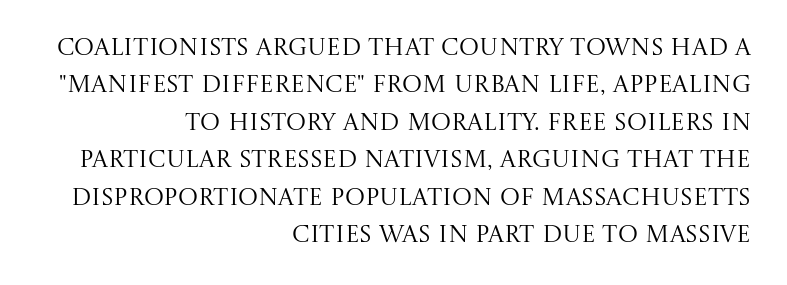
Q: Is the text bold? A: No.
Q: Is the text italic (slanted)? A: No, it is upright.
Q: Is the text underlined? A: No.
Q: How is the paragraph aligned? A: Right-aligned.
Q: Is the spacing between letters normal or unusually wide? A: Normal.
Q: Is the spacing between lines tight, normal or loose? A: Normal.
